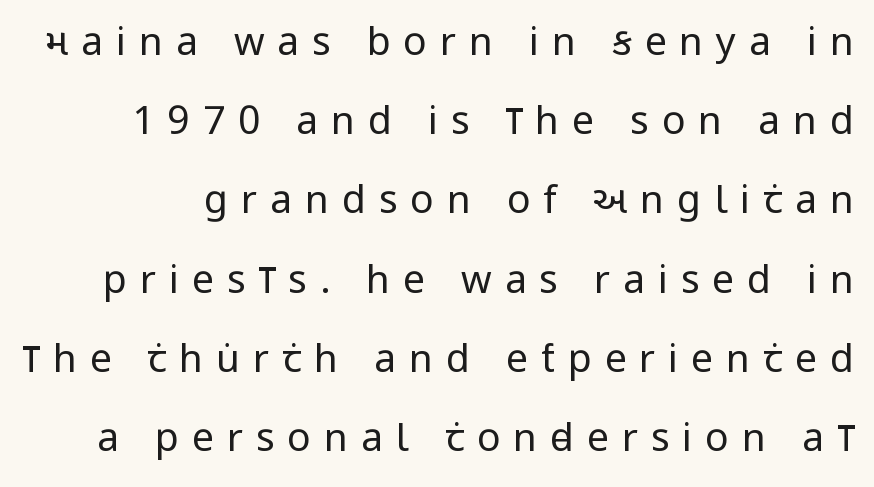
The image shows 39 px regular-weight, condensed sans-serif type, upright; set loose line spacing (2.03x), unusually wide letter spacing (+0.33 em), not underlined; low stroke contrast and a large x-height.
